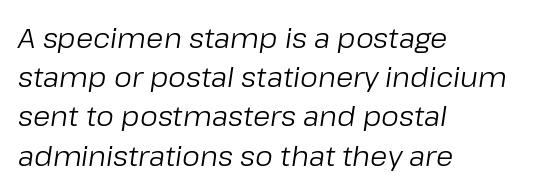
{"italic": "yes", "lean": "right", "slant_degrees": 8, "bold": "no", "weight": "regular", "width": "normal", "stroke_contrast": "low", "x_height": "medium", "monospaced": "no", "underline": "no", "align": "left", "line_spacing": "normal", "line_spacing_ratio": 1.4, "letter_spacing": "normal", "letter_spacing_em": 0.0, "glyph_px": 28}
